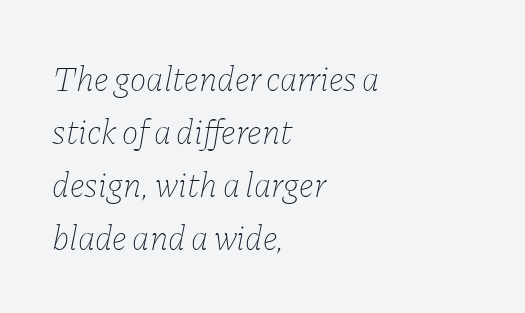
The image shows 35 px thin type, italic (leaning right); set left-aligned, normal line spacing (1.51x), normal letter spacing, not underlined; low stroke contrast and a medium x-height.
